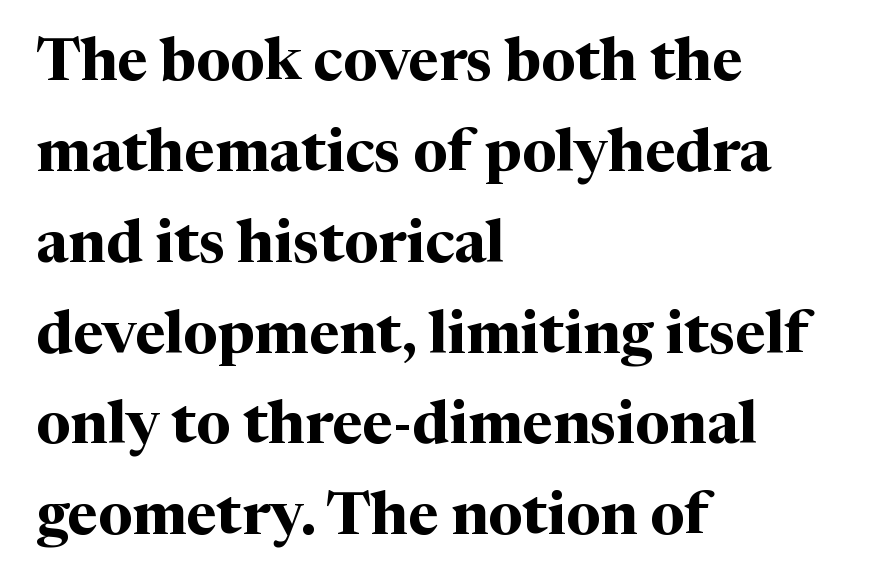
{"serif": "yes", "italic": "no", "bold": "yes", "weight": "bold", "width": "normal", "stroke_contrast": "medium", "x_height": "medium", "monospaced": "no", "underline": "no", "align": "left", "line_spacing": "normal", "line_spacing_ratio": 1.54, "letter_spacing": "normal", "letter_spacing_em": 0.0, "glyph_px": 59}
